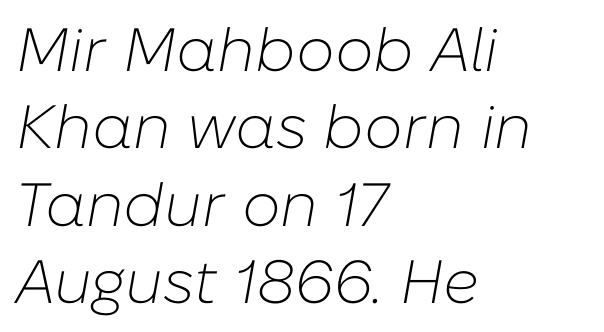
{"italic": "yes", "lean": "right", "slant_degrees": 10, "bold": "no", "weight": "light", "width": "normal", "stroke_contrast": "low", "x_height": "medium", "monospaced": "no", "underline": "no", "align": "left", "line_spacing": "normal", "line_spacing_ratio": 1.27, "letter_spacing": "normal", "letter_spacing_em": 0.0, "glyph_px": 61}
